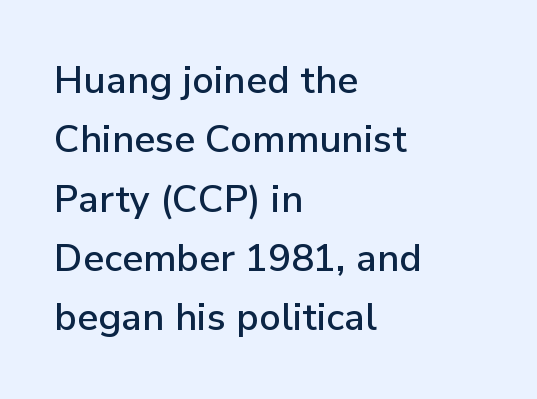
{"serif": "no", "italic": "no", "width": "normal", "stroke_contrast": "low", "x_height": "medium", "monospaced": "no", "underline": "no", "align": "left", "line_spacing": "normal", "line_spacing_ratio": 1.56, "letter_spacing": "normal", "letter_spacing_em": 0.0, "glyph_px": 38}
